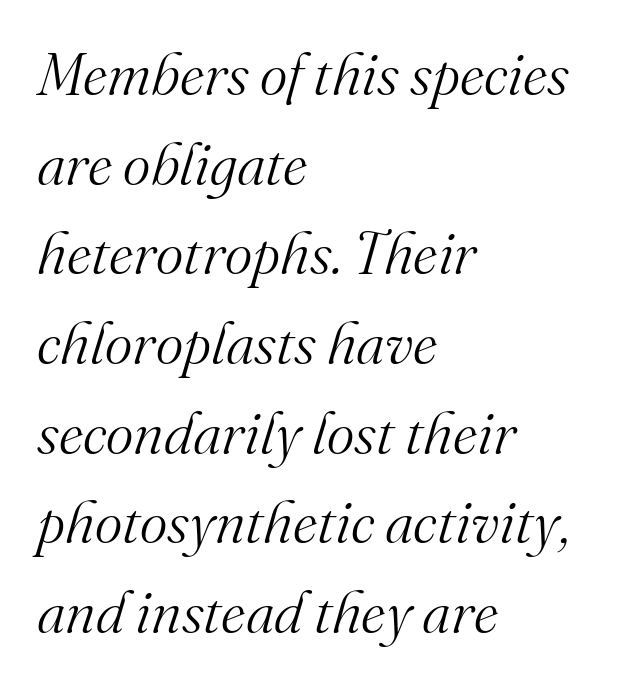
Q: Is the text bold? A: No.
Q: Is the text italic (slanted)? A: Yes, it leans right by about 16 degrees.
Q: Is the typeface a serif or a sans-serif typeface? A: Serif.
Q: Is the text underlined? A: No.
Q: How is the paragraph aligned? A: Left-aligned.
Q: Is the spacing between letters normal or unusually wide? A: Normal.
Q: Is the spacing between lines tight, normal or loose? A: Normal.
Q: Width (condensed, normal, or wide)? A: Normal.
Q: Stroke contrast? A: Medium.
Q: x-height? A: Small.
Q: Monospaced? A: No.
